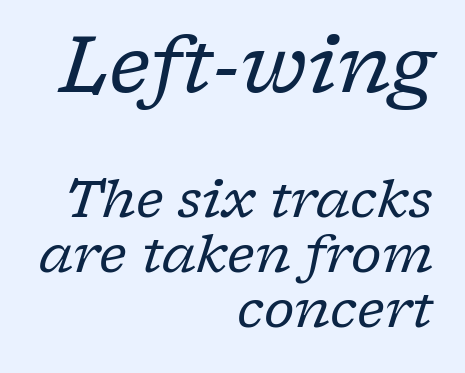
{"serif": "yes", "italic": "yes", "lean": "right", "slant_degrees": 17, "bold": "no", "weight": "regular", "width": "normal", "stroke_contrast": "low", "x_height": "medium", "monospaced": "no", "underline": "no", "align": "right", "line_spacing": "tight", "line_spacing_ratio": 1.06, "letter_spacing": "normal", "letter_spacing_em": 0.0, "larger_block": "first", "size_ratio": 1.5, "glyph_px": 78}
